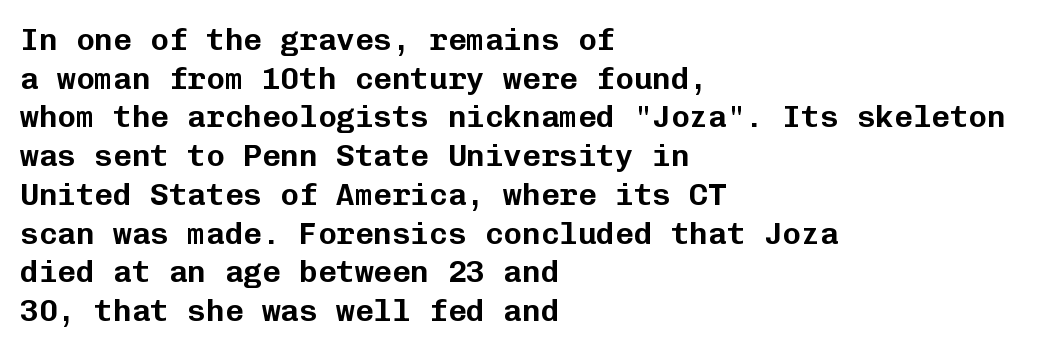
Q: Is the text italic (slanted)? A: No, it is upright.
Q: Is the typeface a serif or a sans-serif typeface? A: Sans-serif.
Q: Is the text underlined? A: No.
Q: How is the paragraph aligned? A: Left-aligned.
Q: Is the spacing between letters normal or unusually wide? A: Normal.
Q: Is the spacing between lines tight, normal or loose? A: Normal.
Q: Width (condensed, normal, or wide)? A: Normal.
Q: Stroke contrast? A: Low.
Q: x-height? A: Medium.
Q: Monospaced? A: Yes.
